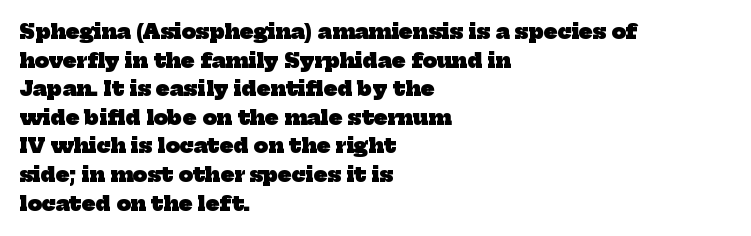
The image shows 20 px bold type; set left-aligned, normal line spacing (1.43x), normal letter spacing, not underlined.
